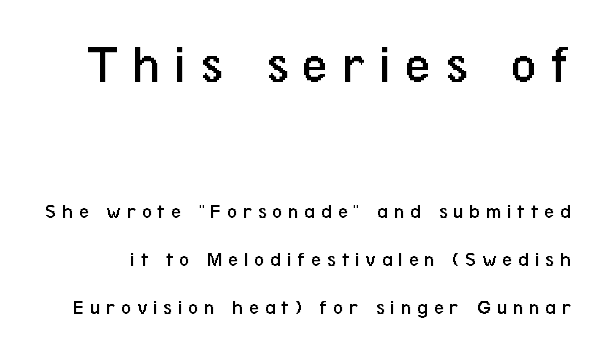
{"serif": "no", "italic": "no", "bold": "no", "weight": "regular", "width": "condensed", "stroke_contrast": "low", "x_height": "medium", "monospaced": "no", "underline": "no", "line_spacing": "loose", "line_spacing_ratio": 2.17, "letter_spacing": "wide", "letter_spacing_em": 0.26, "larger_block": "first", "size_ratio": 2.5, "glyph_px": 55}
